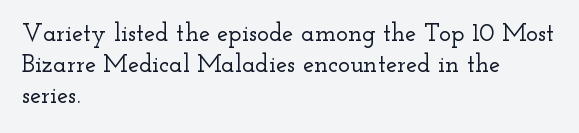
Q: Is the text italic (slanted)? A: No, it is upright.
Q: Is the text underlined? A: No.
Q: How is the paragraph aligned? A: Left-aligned.
Q: Is the spacing between letters normal or unusually wide? A: Normal.
Q: Is the spacing between lines tight, normal or loose? A: Normal.
